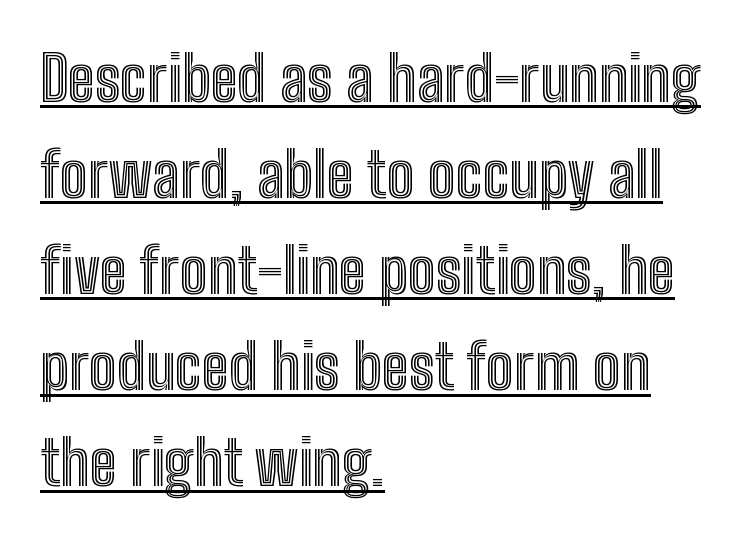
The image shows 62 px condensed type, upright; set left-aligned, normal line spacing (1.55x), normal letter spacing, underlined; a medium x-height.
